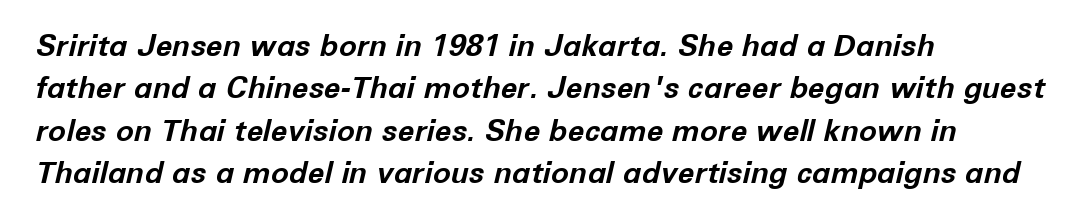
The image shows 30 px bold type, italic (leaning right); set left-aligned, normal line spacing (1.41x), normal letter spacing, not underlined; low stroke contrast and a medium x-height.
